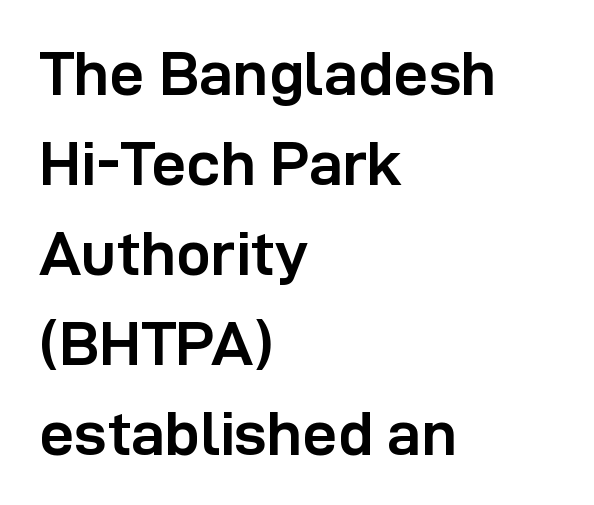
Q: Is the text bold? A: Yes.
Q: Is the text italic (slanted)? A: No, it is upright.
Q: Is the typeface a serif or a sans-serif typeface? A: Sans-serif.
Q: Is the text underlined? A: No.
Q: How is the paragraph aligned? A: Left-aligned.
Q: Is the spacing between letters normal or unusually wide? A: Normal.
Q: Is the spacing between lines tight, normal or loose? A: Normal.
Q: Width (condensed, normal, or wide)? A: Normal.
Q: Stroke contrast? A: Low.
Q: x-height? A: Medium.
Q: Monospaced? A: No.
